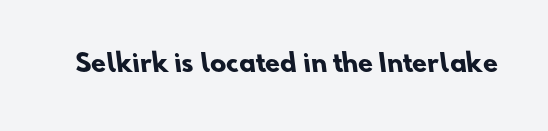
The image shows 24 px bold type; set normal letter spacing, not underlined.
